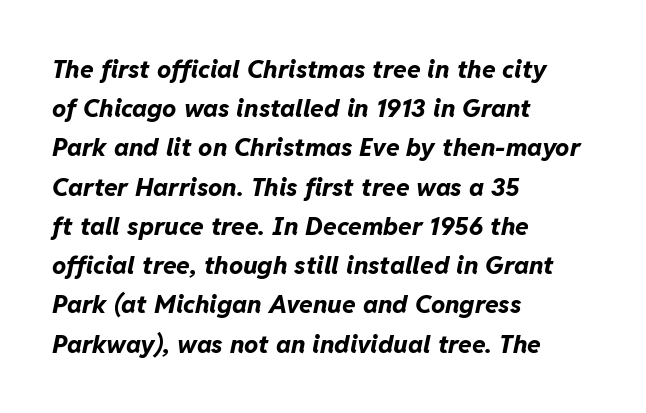
{"italic": "yes", "lean": "right", "slant_degrees": 11, "bold": "yes", "underline": "no", "align": "left", "line_spacing": "normal", "line_spacing_ratio": 1.57, "letter_spacing": "normal", "letter_spacing_em": 0.0, "glyph_px": 25}
